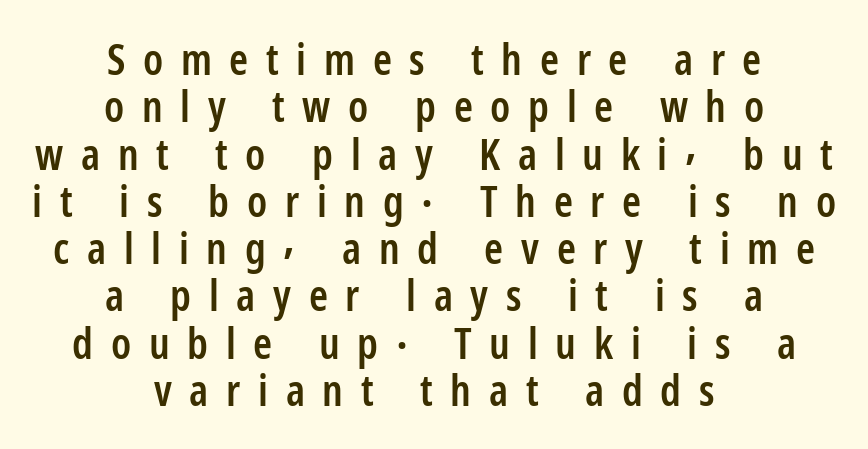
Reading down the block, each line starts at a different indent, mirrored at its end. The vertical gap from one line to the next is small. Caption: semibold face, moderately heavy strokes. Rendered with straight, roman letterforms. Descender tails drop into unmarked territory.
